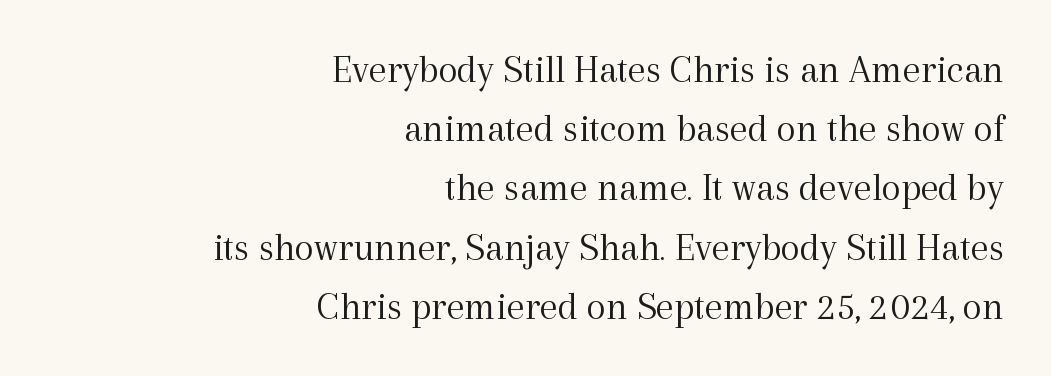
The glyphs are unaccompanied by any horizontal stroke below them. You could not count columns in this text — the font is proportionally spaced. Characters follow at the spacing the type designer built in. Stems here are at most as thick as an everyday book face.
